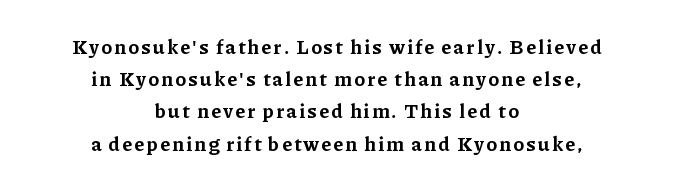
Compared with typical paragraphs, the rows here are spaced about the same. The letters stand straight up with perfectly vertical stems. Each row of text sits above clean, open space. The paragraph shown floats in the horizontal middle.
